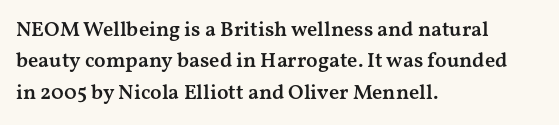
Emphasis by weight is partial: semibold. A typesetter would call this leading conventional body-copy spacing. The rendering keeps characters at their native spacing. This is roman type, the default non-slanted kind. Compared with a centered layout, this one pins lines to the left instead.
